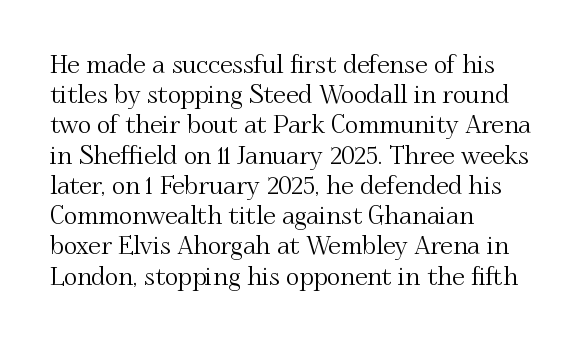
Standard letterfit; no display-style spreading of the glyphs. A typesetter would mark this as roman, not italic. Does the copy run flush right? No — it runs flush left. Words float on clear page, feet unadorned.
